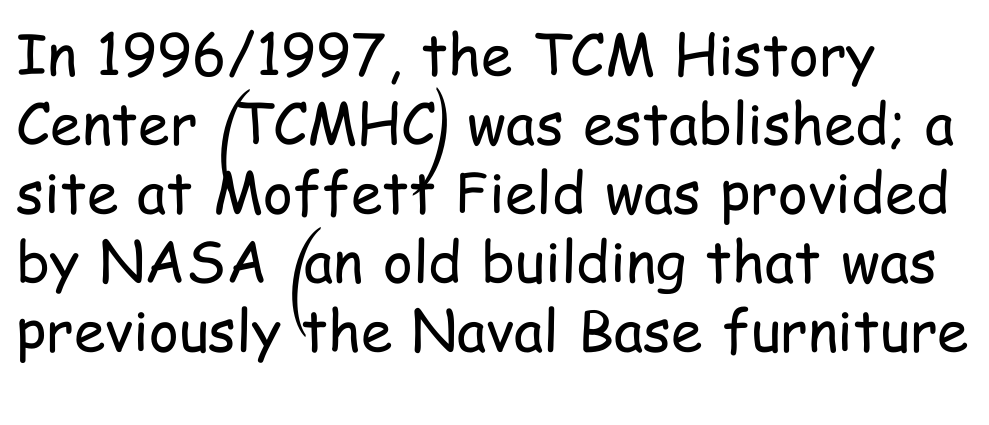
Q: Is the text bold? A: No.
Q: Is the text italic (slanted)? A: No, it is upright.
Q: Is the typeface a serif or a sans-serif typeface? A: Sans-serif.
Q: Is the text underlined? A: No.
Q: How is the paragraph aligned? A: Left-aligned.
Q: Is the spacing between letters normal or unusually wide? A: Normal.
Q: Width (condensed, normal, or wide)? A: Condensed.
Q: Stroke contrast? A: Low.
Q: x-height? A: Medium.
Q: Monospaced? A: No.
